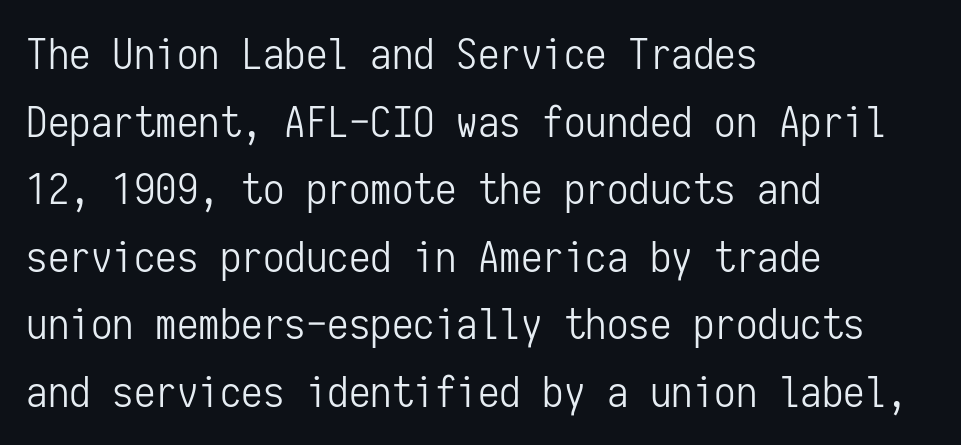
The letterforms sit at book weight or below. Unmarked baselines from the first word to the last. Monospaced: the letters line up in strict vertical columns. Caption: multi-line text, flush left, ragged right. The letterforms sit shoulder to shoulder at normal distance. Every stem runs plumb, perpendicular to the baseline.
